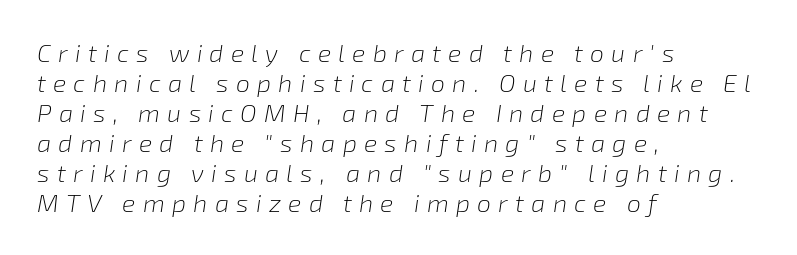
Q: Is the text bold? A: No.
Q: Is the text italic (slanted)? A: Yes, it leans right by about 8 degrees.
Q: Is the text underlined? A: No.
Q: How is the paragraph aligned? A: Left-aligned.
Q: Is the spacing between letters normal or unusually wide? A: Unusually wide.
